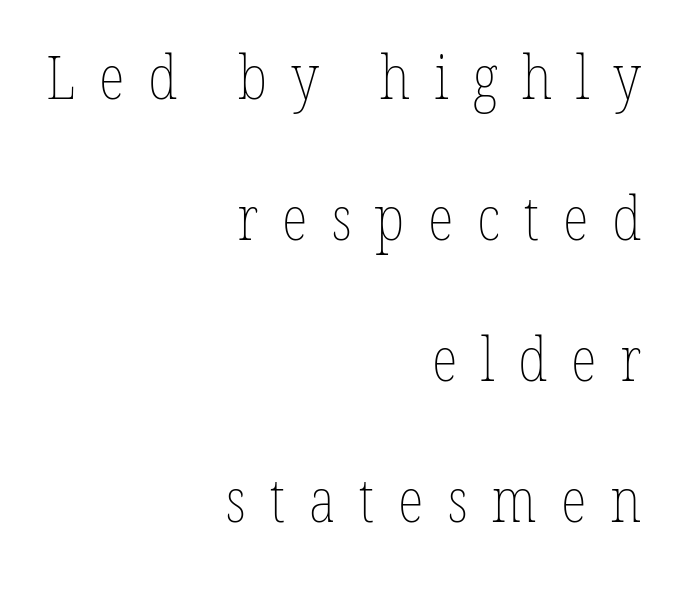
The image shows 61 px thin, condensed type, upright; set right-aligned, loose line spacing (2.31x), unusually wide letter spacing (+0.39 em), not underlined; low stroke contrast and a medium x-height.
